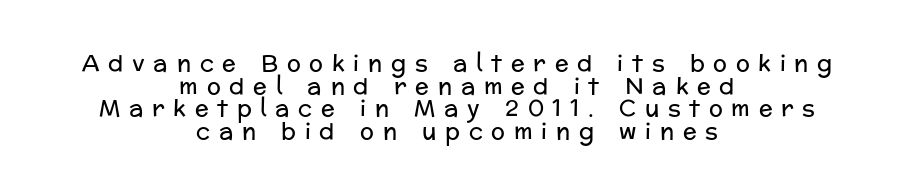
The image shows 23 px text type, upright; set centered, tight line spacing (0.98x), unusually wide letter spacing (+0.38 em), not underlined.
